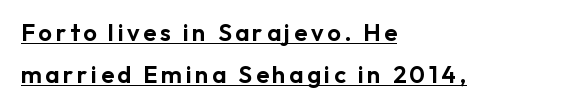
{"italic": "no", "underline": "yes", "align": "left", "line_spacing_ratio": 1.74, "glyph_px": 24}
